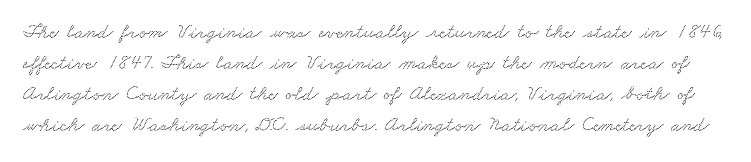
Q: Is the text underlined? A: No.
Q: Is the spacing between letters normal or unusually wide? A: Normal.
Q: Is the spacing between lines tight, normal or loose? A: Normal.
